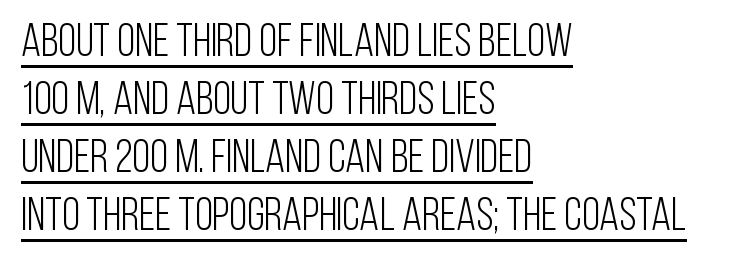
The image shows 46 px light, condensed sans-serif type, upright; set left-aligned, normal line spacing (1.26x), normal letter spacing, underlined; low stroke contrast and a large x-height.
